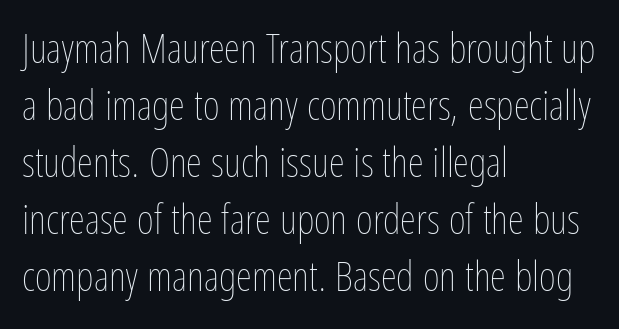
A typesetter would call this proportional, since set widths differ per character. Ascenders rise straight up at ninety degrees. Any mark beneath the type? The region is blank. Interline gaps are of average width in this sample. Stroke mass is kept to a normal reading level or below.
